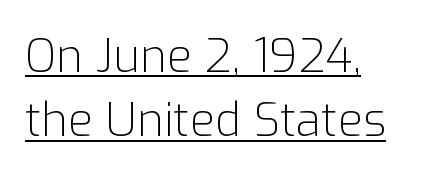
These lines are rendered in a variable-pitch font. Each line starts at the same left margin while the right side varies. Serif or sans? Sans — the stroke terminals are bare. Nothing heavy about these letters — not bold at all. What decoration does the sample have? An underline.
